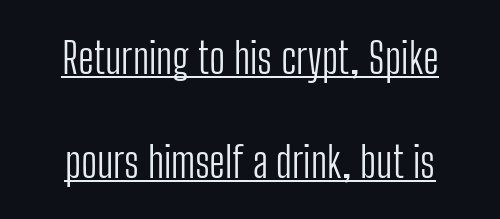
{"serif": "no", "italic": "no", "bold": "no", "weight": "light", "width": "condensed", "stroke_contrast": "low", "x_height": "medium", "monospaced": "no", "underline": "yes", "line_spacing": "loose", "line_spacing_ratio": 2.47, "letter_spacing": "normal", "letter_spacing_em": 0.0, "glyph_px": 42}
